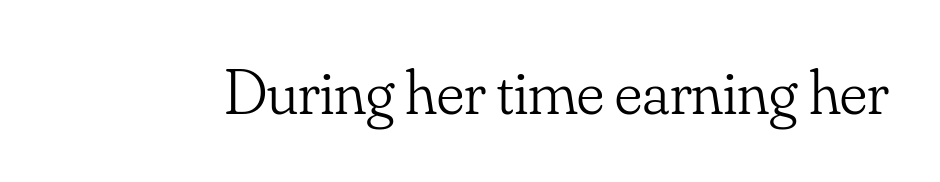
The face used here is proportionally spaced, like ordinary book or web type. In terms of posture, this sample is upright. Letter spacing: default. Note: serifs present on the glyphs.
